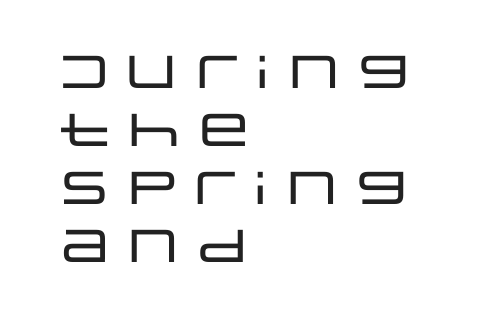
The image shows 46 px wide sans-serif type, upright; set left-aligned, normal line spacing (1.26x), normal letter spacing, not underlined; low stroke contrast and a large x-height.
